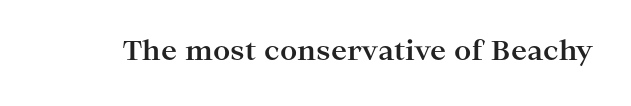
The image shows 27 px bold type, upright; set normal letter spacing, not underlined.
